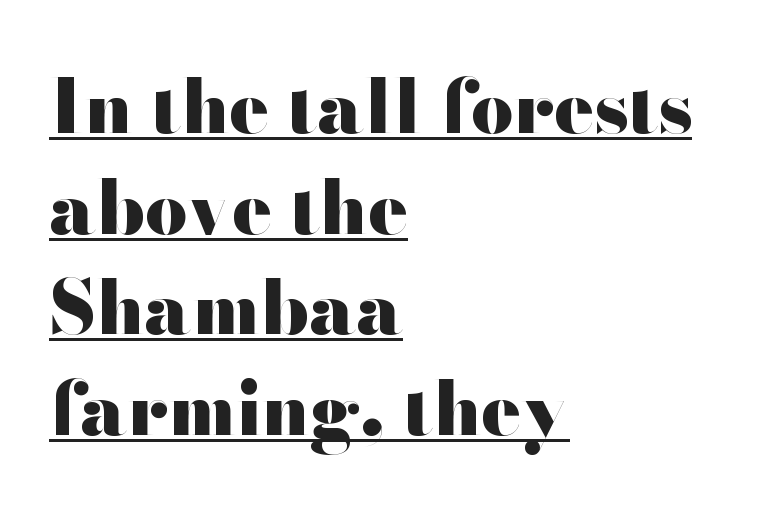
The image shows 74 px heavy, wide sans-serif type, upright; set left-aligned, normal line spacing (1.36x), normal letter spacing, underlined; high stroke contrast and a small x-height.
